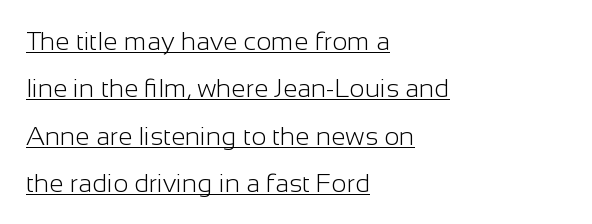
{"italic": "no", "bold": "no", "underline": "yes", "align": "left", "line_spacing_ratio": 1.82, "letter_spacing": "normal", "letter_spacing_em": 0.0, "glyph_px": 26}
